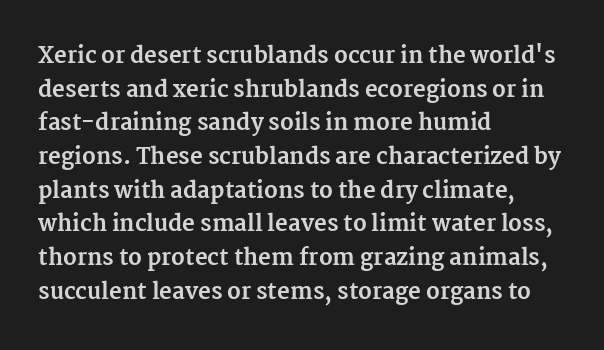
This sample is left-justified, so line endings fall wherever the words run out. Ascenders rise straight up at ninety degrees. Notice how descenders clear the ascenders below comfortably — that's standard leading. Is the type bold? Yes — the strokes are clearly thick and heavy.
